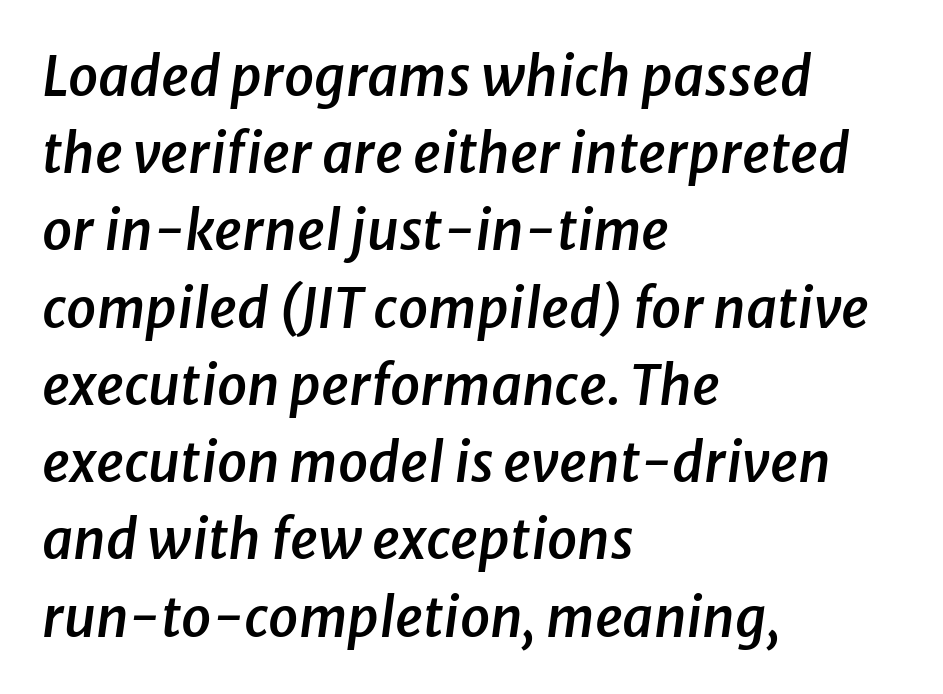
{"italic": "yes", "lean": "right", "slant_degrees": 8, "bold": "semi", "weight": "semibold", "width": "normal", "stroke_contrast": "low", "x_height": "medium", "monospaced": "no", "underline": "no", "align": "left", "line_spacing": "normal", "line_spacing_ratio": 1.43, "letter_spacing": "normal", "letter_spacing_em": 0.0, "glyph_px": 54}
